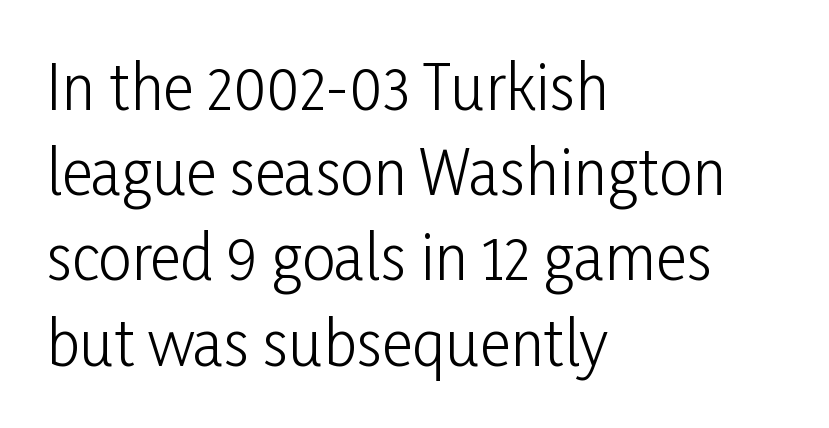
{"serif": "no", "italic": "no", "bold": "no", "weight": "light", "width": "condensed", "stroke_contrast": "low", "x_height": "medium", "monospaced": "no", "underline": "no", "align": "left", "line_spacing": "normal", "line_spacing_ratio": 1.42, "letter_spacing": "normal", "letter_spacing_em": 0.0, "glyph_px": 60}
